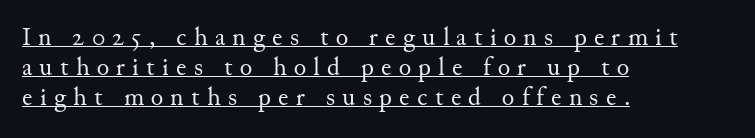
Weight: regular or lighter. The lines in this sample share a left origin and differ only in where they stop. The space between consecutive lines is stingy. The face used here is rendered with a markedly widened letterfit. The type sits square on the baseline with zero lean.
